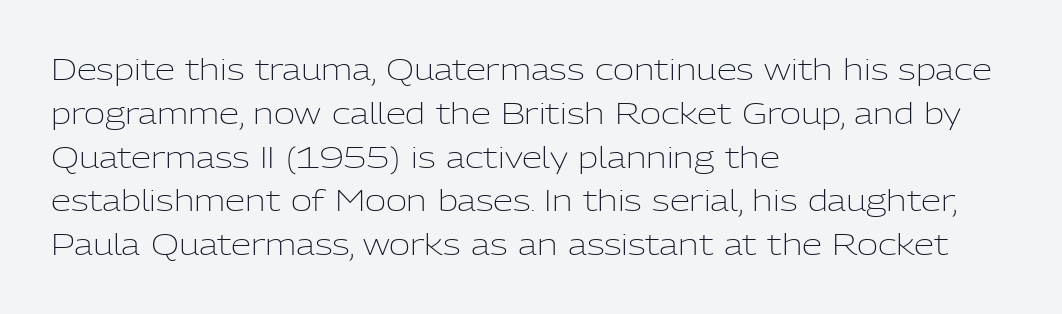
These glyphs show unthickened strokes, regular width or finer. The setting favours the left margin, as ordinary paragraphs usually do. These lines keep a tight, regular rhythm from letter to letter. The vertical gap from one line to the next is medium. Anything drawn beneath the words? Only blank space. The glyphs in this specimen are sans serif.
